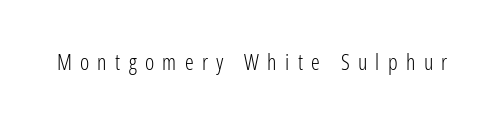
How are the letters spaced? Widely, with obvious added tracking. The letters stand straight up with perfectly vertical stems. The cut favours lightness, reaching ordinary text weight at its darkest. Decoration check: the copy has no underline.
